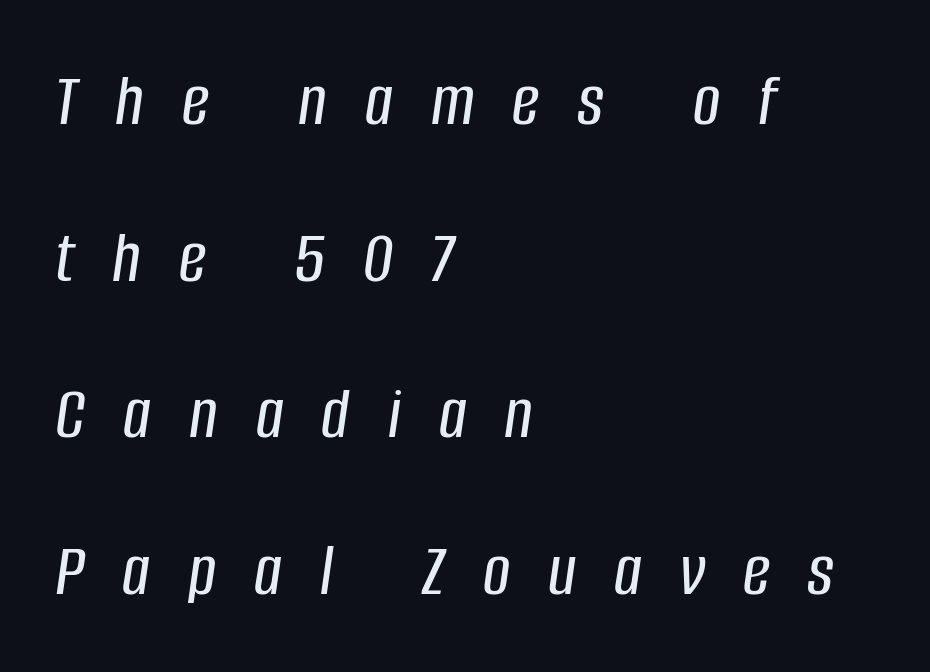
{"italic": "yes", "lean": "right", "slant_degrees": 8, "width": "condensed", "stroke_contrast": "low", "x_height": "large", "monospaced": "no", "underline": "no", "align": "left", "line_spacing": "loose", "line_spacing_ratio": 2.06, "letter_spacing": "wide", "letter_spacing_em": 0.5, "glyph_px": 76}
